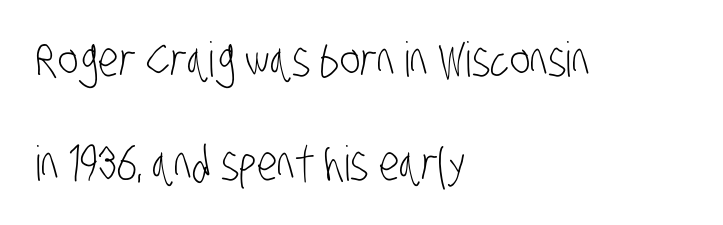
Q: Is the text bold? A: No.
Q: Is the typeface a serif or a sans-serif typeface? A: Sans-serif.
Q: Is the text underlined? A: No.
Q: How is the paragraph aligned? A: Left-aligned.
Q: Is the spacing between letters normal or unusually wide? A: Normal.
Q: Is the spacing between lines tight, normal or loose? A: Loose.
Q: Width (condensed, normal, or wide)? A: Condensed.
Q: Stroke contrast? A: Low.
Q: x-height? A: Large.
Q: Monospaced? A: No.
